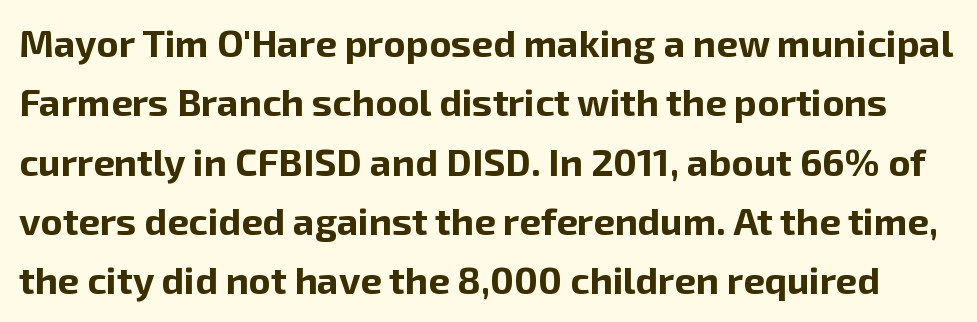
{"serif": "no", "italic": "no", "bold": "yes", "weight": "bold", "width": "normal", "stroke_contrast": "low", "x_height": "medium", "monospaced": "no", "underline": "no", "line_spacing": "normal", "line_spacing_ratio": 1.56, "letter_spacing": "normal", "letter_spacing_em": 0.0, "glyph_px": 38}
